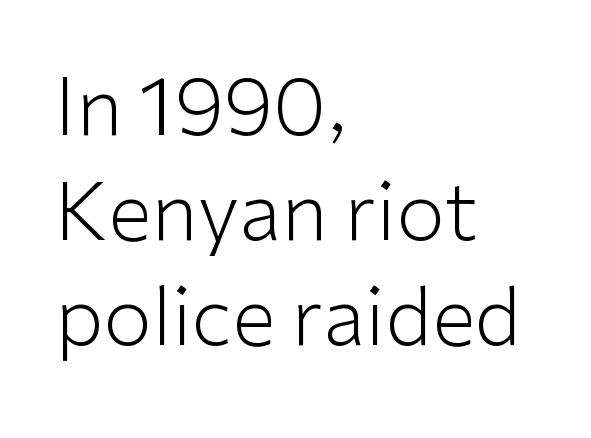
{"serif": "no", "italic": "no", "bold": "no", "weight": "light", "width": "normal", "stroke_contrast": "low", "x_height": "medium", "monospaced": "no", "underline": "no", "align": "left", "line_spacing": "normal", "line_spacing_ratio": 1.33, "letter_spacing": "normal", "letter_spacing_em": 0.0, "glyph_px": 79}
